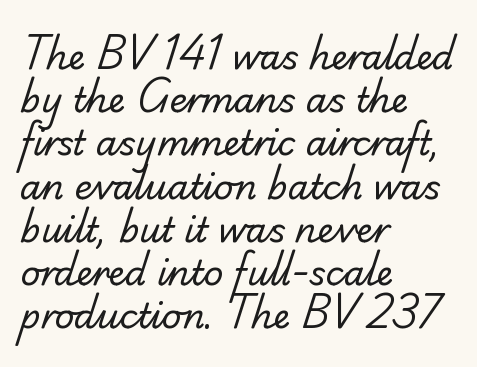
{"serif": "yes", "bold": "no", "weight": "regular", "width": "normal", "stroke_contrast": "low", "x_height": "small", "monospaced": "no", "underline": "no", "align": "left", "line_spacing": "normal", "line_spacing_ratio": 1.27, "letter_spacing": "normal", "letter_spacing_em": 0.0, "glyph_px": 34}
